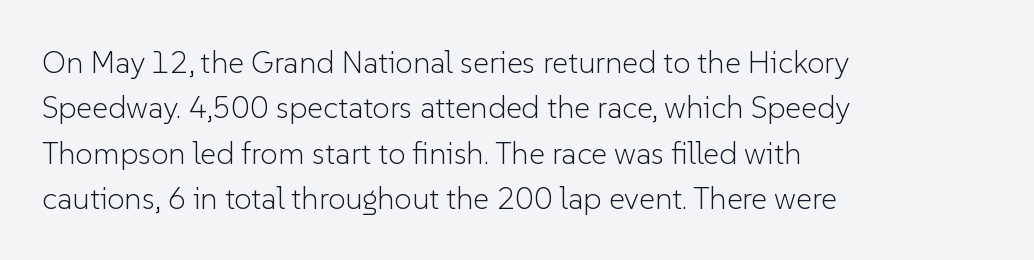
Q: Is the text bold? A: No.
Q: Is the text italic (slanted)? A: No, it is upright.
Q: Is the typeface a serif or a sans-serif typeface? A: Sans-serif.
Q: Is the text underlined? A: No.
Q: How is the paragraph aligned? A: Left-aligned.
Q: Is the spacing between letters normal or unusually wide? A: Normal.
Q: Is the spacing between lines tight, normal or loose? A: Normal.
Q: Width (condensed, normal, or wide)? A: Normal.
Q: Stroke contrast? A: Low.
Q: x-height? A: Medium.
Q: Monospaced? A: No.
